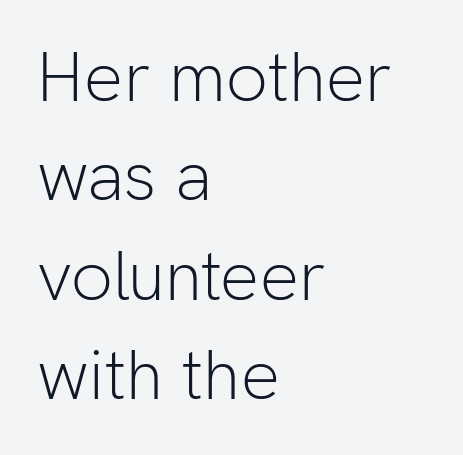
{"serif": "no", "italic": "no", "bold": "no", "weight": "light", "width": "normal", "stroke_contrast": "low", "x_height": "medium", "monospaced": "no", "underline": "no", "align": "left", "line_spacing": "normal", "line_spacing_ratio": 1.42, "letter_spacing": "normal", "letter_spacing_em": 0.0, "glyph_px": 70}
